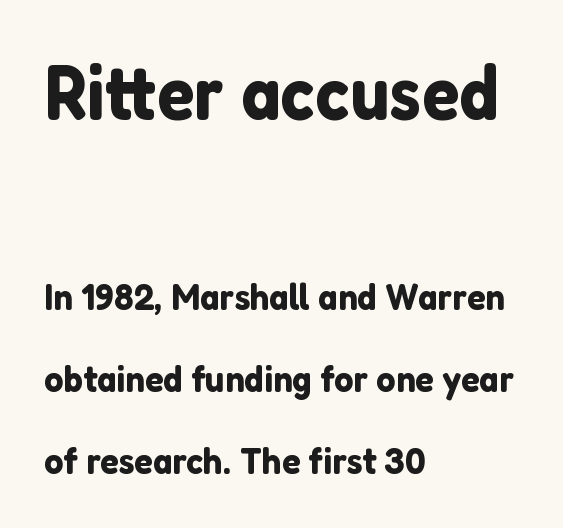
The face used here is rendered with its standard letterfit. The paragraph has a hard left edge and a soft right edge. Does the type have serifs? No, each stem ends abruptly. Just letters on the line, the space beneath them empty. Regarding leading, the lines here are spaced well apart.
